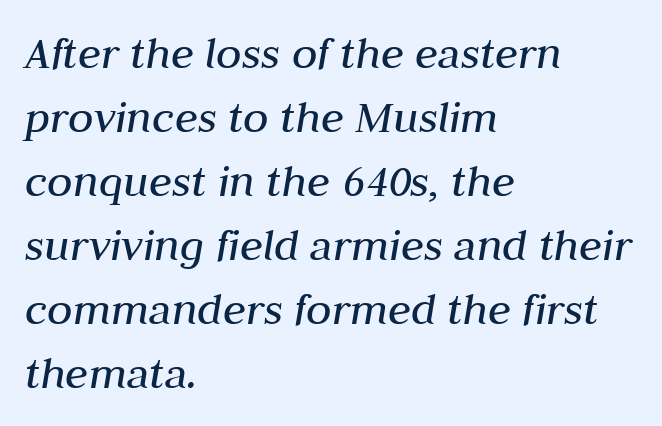
Q: Is the text bold? A: No.
Q: Is the text italic (slanted)? A: Yes, it leans right by about 10 degrees.
Q: Is the text underlined? A: No.
Q: How is the paragraph aligned? A: Left-aligned.
Q: Is the spacing between letters normal or unusually wide? A: Normal.
Q: Is the spacing between lines tight, normal or loose? A: Normal.
Q: Width (condensed, normal, or wide)? A: Normal.
Q: Stroke contrast? A: Medium.
Q: x-height? A: Medium.
Q: Monospaced? A: No.
